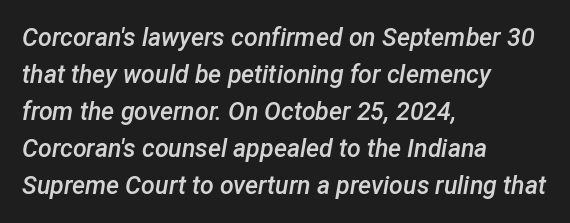
{"italic": "yes", "lean": "right", "slant_degrees": 12, "bold": "semi", "underline": "no", "align": "left", "line_spacing": "normal", "line_spacing_ratio": 1.48, "letter_spacing": "normal", "letter_spacing_em": 0.0, "glyph_px": 25}
